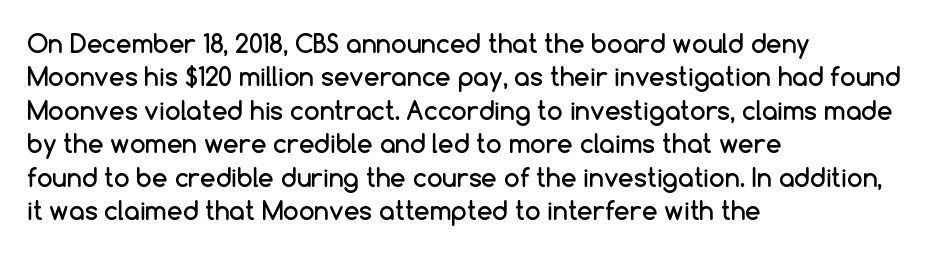
{"italic": "no", "underline": "no", "align": "left", "line_spacing": "normal", "line_spacing_ratio": 1.34, "letter_spacing": "normal", "letter_spacing_em": 0.0, "glyph_px": 25}
